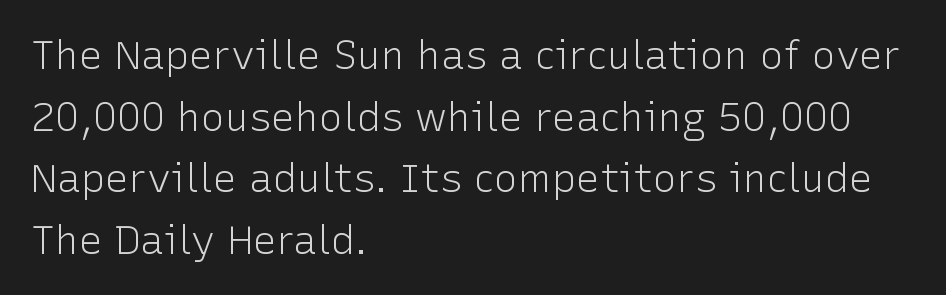
The image shows 40 px light sans-serif type, upright; set left-aligned, normal line spacing (1.54x), normal letter spacing, not underlined; low stroke contrast and a medium x-height.
